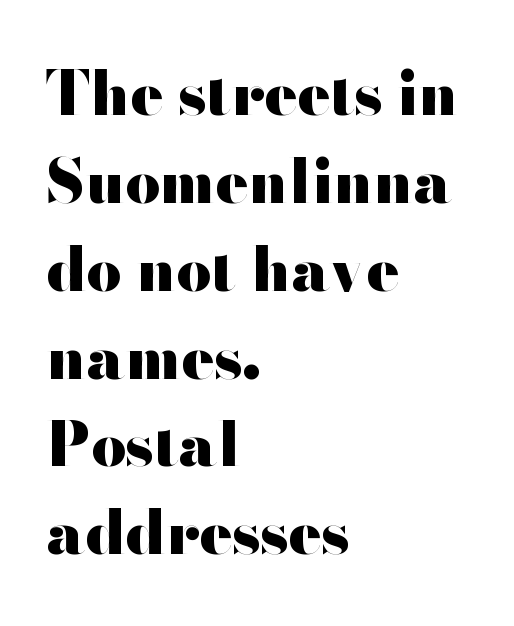
{"serif": "no", "italic": "no", "bold": "yes", "weight": "heavy", "width": "wide", "stroke_contrast": "high", "x_height": "small", "monospaced": "no", "underline": "no", "align": "left", "line_spacing": "normal", "line_spacing_ratio": 1.44, "letter_spacing": "normal", "letter_spacing_em": 0.0, "glyph_px": 61}
